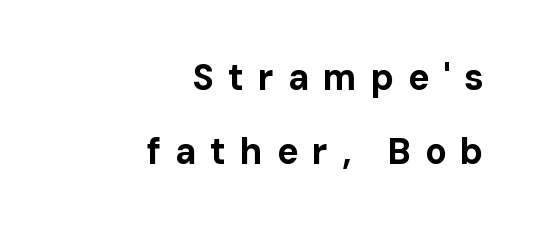
Leading is clearly above the norm, producing a sparse column. Weight check: bold — yes, fully. The passage is arranged like a letterhead date or caption credit — flush right. A typesetter would call this heavily tracked-out type. The lettering holds an erect, upright posture throughout. A sans-serif font was chosen for this passage.
